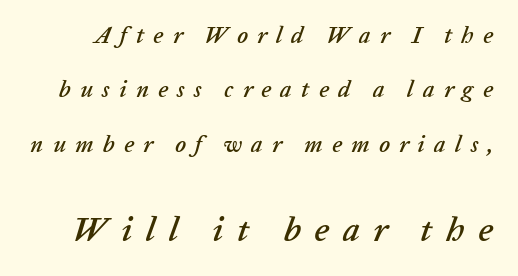
{"italic": "yes", "lean": "right", "slant_degrees": 20, "width": "normal", "stroke_contrast": "low", "x_height": "medium", "monospaced": "no", "underline": "no", "line_spacing": "loose", "line_spacing_ratio": 2.36, "letter_spacing": "wide", "letter_spacing_em": 0.4, "larger_block": "second", "size_ratio": 1.48, "glyph_px": 34}
